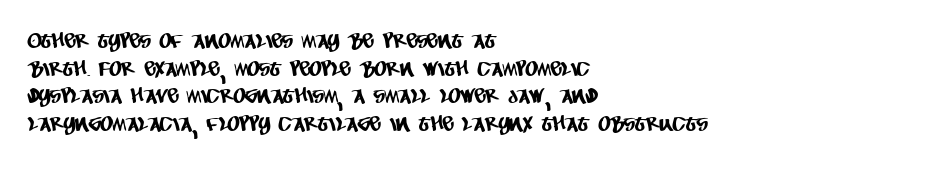
The image shows 21 px text type; set left-aligned, normal line spacing (1.31x), normal letter spacing, not underlined.
